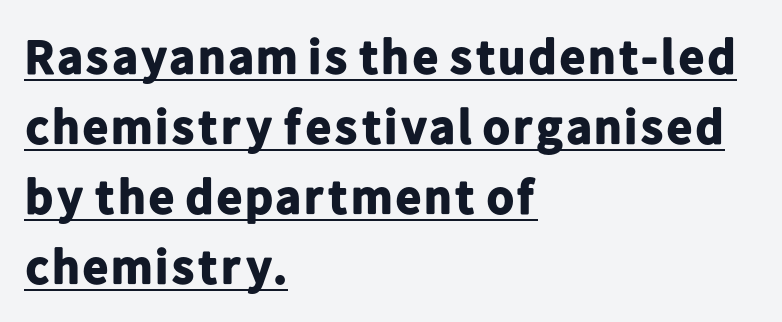
{"serif": "no", "italic": "no", "bold": "yes", "weight": "bold", "width": "normal", "stroke_contrast": "low", "x_height": "medium", "monospaced": "no", "underline": "yes", "align": "left", "line_spacing": "normal", "line_spacing_ratio": 1.43, "letter_spacing": "normal", "letter_spacing_em": 0.0, "glyph_px": 49}
